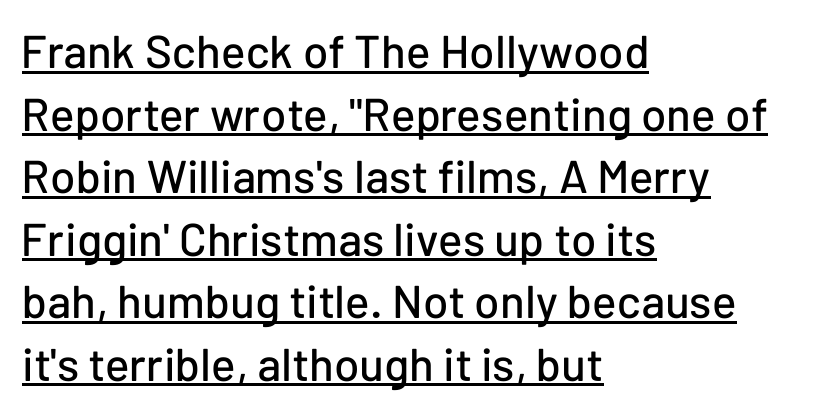
Q: Is the text italic (slanted)? A: No, it is upright.
Q: Is the typeface a serif or a sans-serif typeface? A: Sans-serif.
Q: Is the text underlined? A: Yes.
Q: How is the paragraph aligned? A: Left-aligned.
Q: Is the spacing between letters normal or unusually wide? A: Normal.
Q: Is the spacing between lines tight, normal or loose? A: Normal.
Q: Width (condensed, normal, or wide)? A: Normal.
Q: Stroke contrast? A: Low.
Q: x-height? A: Medium.
Q: Monospaced? A: No.
